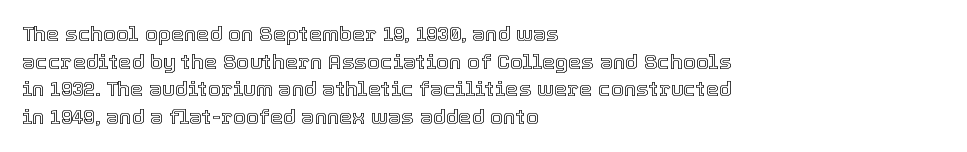
The image shows 21 px text type, upright; set left-aligned, normal line spacing (1.32x), normal letter spacing, not underlined.
